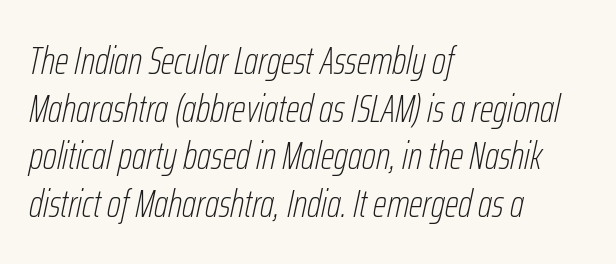
The image shows 39 px thin, condensed type, italic (leaning right); set left-aligned, line spacing 1.22x, normal letter spacing, not underlined; low stroke contrast and a medium x-height.
